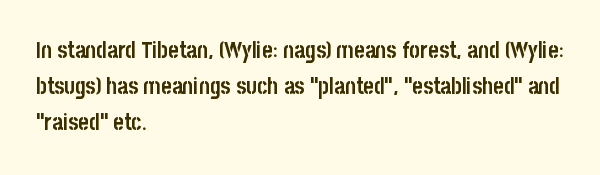
{"italic": "no", "bold": "yes", "underline": "no", "align": "left", "line_spacing": "normal", "line_spacing_ratio": 1.57, "letter_spacing": "normal", "letter_spacing_em": 0.0, "glyph_px": 23}
